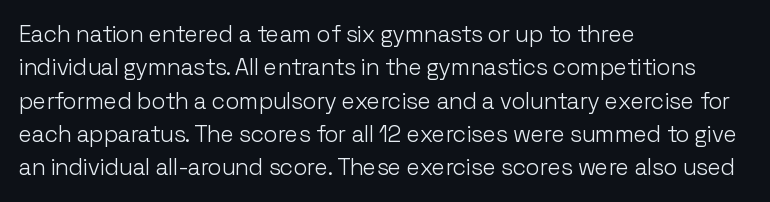
How would I describe the line gaps? Plain and ordinary. Just letters on the line, the space beneath them empty. Alignment: flush left. In terms of posture, this sample is upright.
